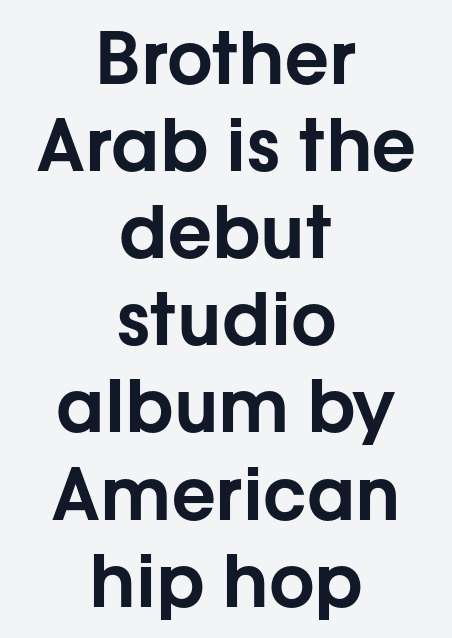
The characters display no serif detailing; their extremities are plain. The string is rendered with underlining switched off. Leftover space on each line is divided equally before and after the words. This sample uses plain, unmodified letter spacing. Proportional: the letters do not fall into vertical columns.
